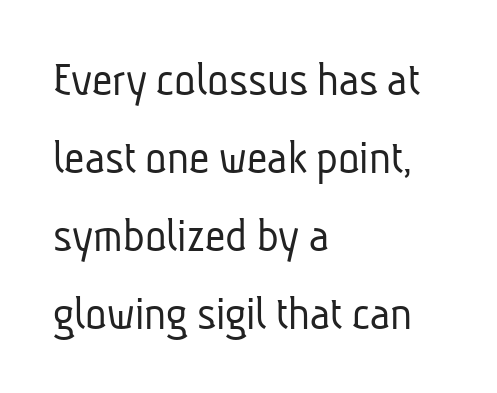
{"serif": "no", "bold": "no", "weight": "light", "width": "condensed", "stroke_contrast": "low", "x_height": "medium", "monospaced": "no", "underline": "no", "align": "left", "line_spacing": "normal", "line_spacing_ratio": 1.56, "letter_spacing": "normal", "letter_spacing_em": 0.0, "glyph_px": 50}
